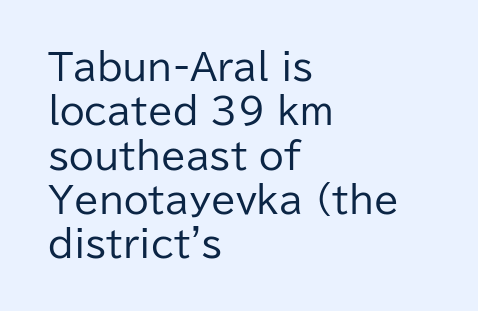
The image shows 36 px regular-weight sans-serif type, upright; set left-aligned, line spacing 1.23x, normal letter spacing, not underlined; low stroke contrast and a medium x-height.
